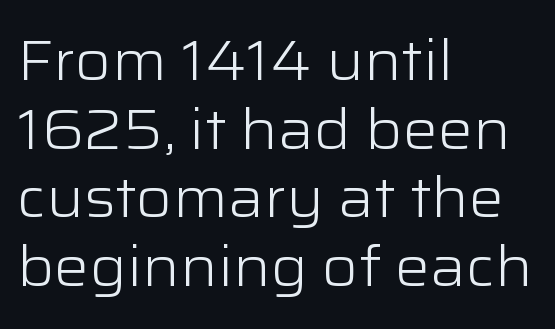
{"serif": "no", "italic": "no", "bold": "no", "weight": "light", "width": "wide", "stroke_contrast": "low", "x_height": "medium", "monospaced": "no", "underline": "no", "align": "left", "line_spacing": "normal", "line_spacing_ratio": 1.25, "letter_spacing": "normal", "letter_spacing_em": 0.0, "glyph_px": 55}
